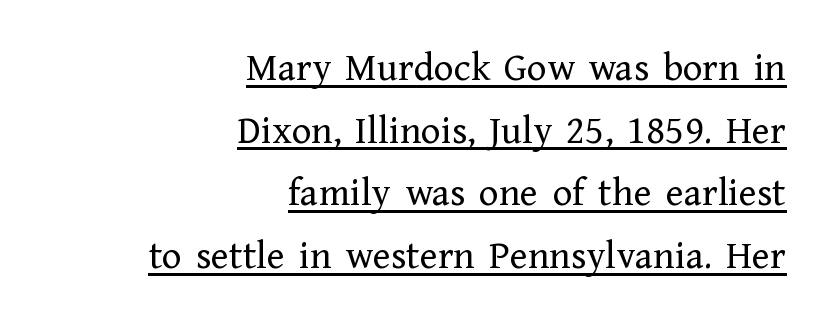
The image shows 41 px regular-weight serif type, upright; set right-aligned, normal line spacing (1.53x), normal letter spacing, underlined; low stroke contrast and a medium x-height.
